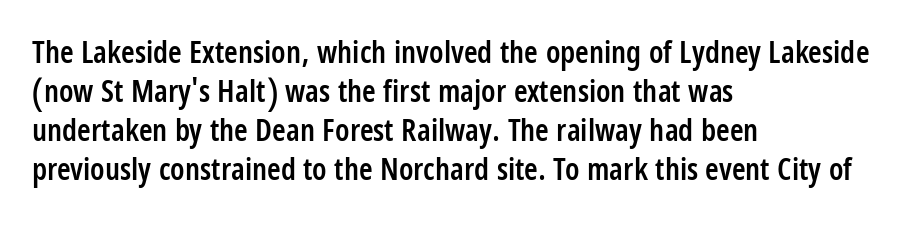
{"serif": "no", "italic": "no", "bold": "semi", "weight": "semibold", "width": "condensed", "stroke_contrast": "low", "x_height": "large", "monospaced": "no", "underline": "no", "align": "left", "line_spacing": "normal", "line_spacing_ratio": 1.26, "letter_spacing": "normal", "letter_spacing_em": 0.0, "glyph_px": 31}
